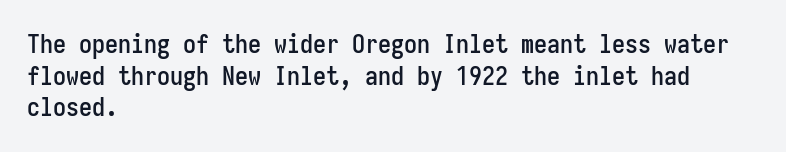
Q: Is the text italic (slanted)? A: No, it is upright.
Q: Is the text underlined? A: No.
Q: How is the paragraph aligned? A: Left-aligned.
Q: Is the spacing between letters normal or unusually wide? A: Normal.
